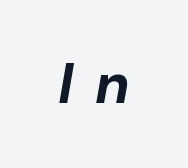
Q: Is the text bold? A: Yes.
Q: Is the text italic (slanted)? A: Yes, it leans right by about 10 degrees.
Q: Is the text underlined? A: No.
Q: Is the spacing between letters normal or unusually wide? A: Unusually wide.
Q: Width (condensed, normal, or wide)? A: Normal.
Q: Stroke contrast? A: Low.
Q: x-height? A: Medium.
Q: Monospaced? A: No.
